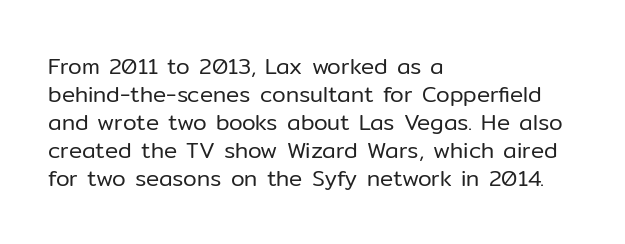
Q: Is the text bold? A: No.
Q: Is the text italic (slanted)? A: No, it is upright.
Q: Is the text underlined? A: No.
Q: How is the paragraph aligned? A: Left-aligned.
Q: Is the spacing between letters normal or unusually wide? A: Normal.
Q: Is the spacing between lines tight, normal or loose? A: Normal.
